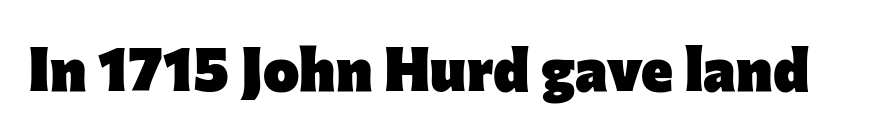
Q: Is the text bold? A: Yes.
Q: Is the text italic (slanted)? A: No, it is upright.
Q: Is the typeface a serif or a sans-serif typeface? A: Sans-serif.
Q: Is the text underlined? A: No.
Q: Is the spacing between letters normal or unusually wide? A: Normal.
Q: Width (condensed, normal, or wide)? A: Normal.
Q: Stroke contrast? A: Low.
Q: x-height? A: Medium.
Q: Monospaced? A: No.
